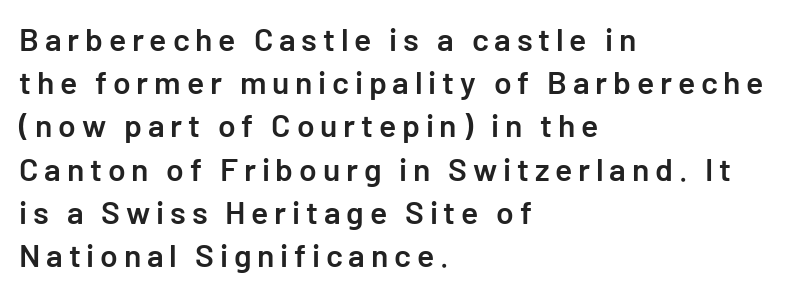
The image shows 32 px semibold sans-serif type, upright; set left-aligned, normal line spacing (1.35x), not underlined; low stroke contrast and a medium x-height.
